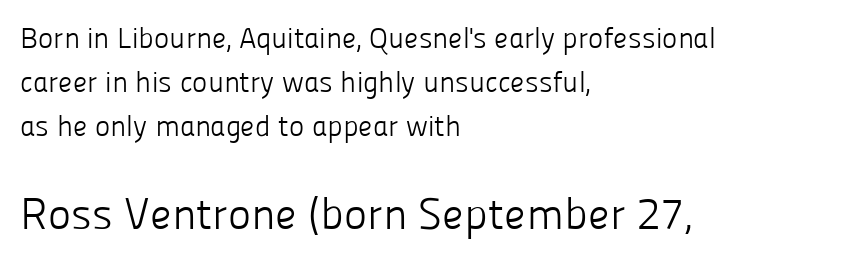
Q: Is the text bold? A: No.
Q: Is the text italic (slanted)? A: No, it is upright.
Q: Is the typeface a serif or a sans-serif typeface? A: Sans-serif.
Q: Is the text underlined? A: No.
Q: How is the paragraph aligned? A: Left-aligned.
Q: Is the spacing between letters normal or unusually wide? A: Normal.
Q: Is the spacing between lines tight, normal or loose? A: Normal.
Q: Which block of text is set in a larger size, the first (top) or the second (bottom)? A: The second (bottom) one.
Q: Width (condensed, normal, or wide)? A: Normal.
Q: Stroke contrast? A: Low.
Q: x-height? A: Medium.
Q: Monospaced? A: No.
